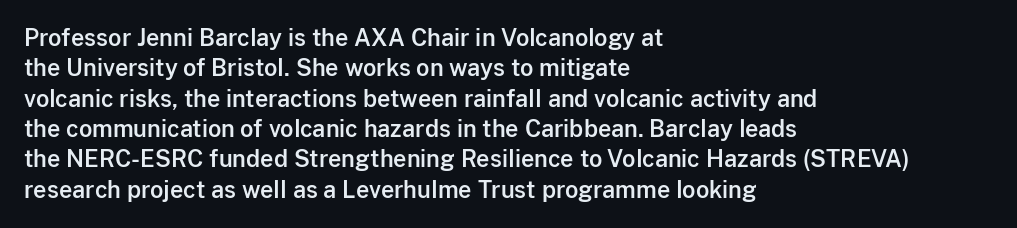
The image shows 23 px text type, upright; set left-aligned, normal line spacing (1.32x), normal letter spacing, not underlined.
